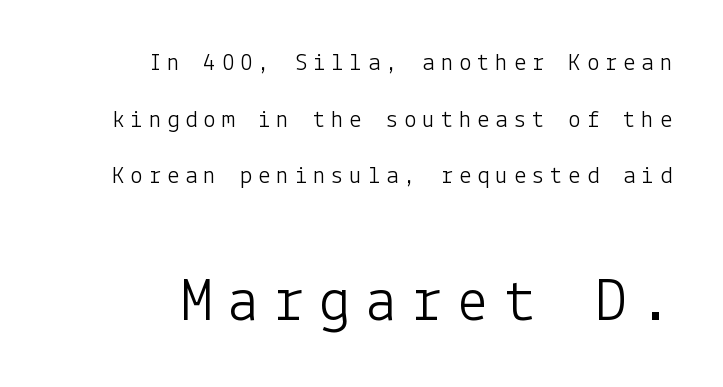
The zone under the glyphs is completely vacant. The paragraph shown leans on its right margin. Between one letter and the next there's a generous, obvious gap. This is not heavy type; no bold has been used.
